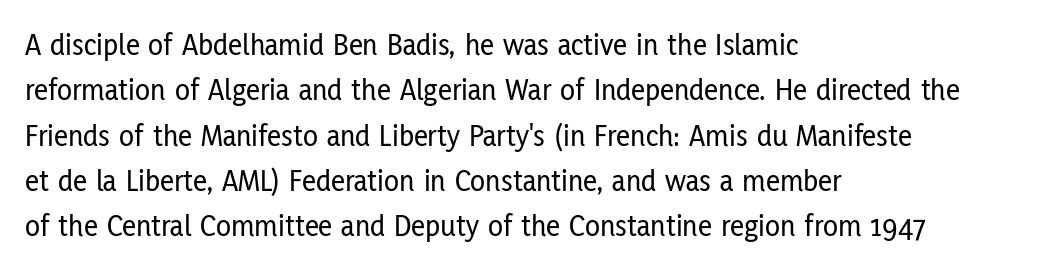
{"serif": "no", "italic": "no", "width": "condensed", "stroke_contrast": "low", "x_height": "medium", "monospaced": "no", "underline": "no", "align": "left", "line_spacing": "normal", "line_spacing_ratio": 1.46, "letter_spacing": "normal", "letter_spacing_em": 0.0, "glyph_px": 31}
